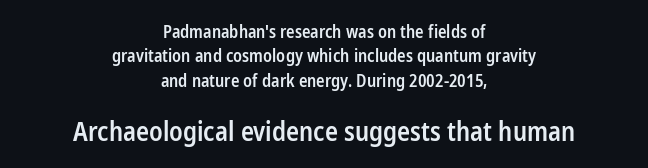
The image shows 26 px text type, upright; set centered, normal line spacing (1.43x), normal letter spacing, not underlined; the second (bottom) block is 1.53x larger.
